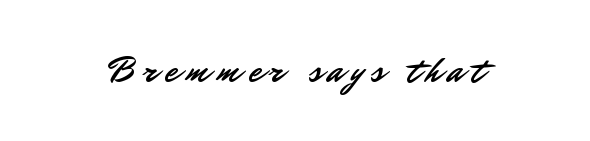
The image shows 37 px sans-serif type; set centered, unusually wide letter spacing (+0.2 em), not underlined; low stroke contrast and a small x-height.
